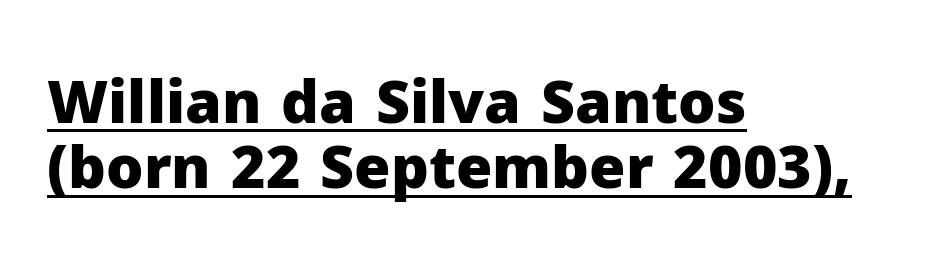
{"serif": "no", "italic": "no", "bold": "yes", "weight": "heavy", "width": "normal", "stroke_contrast": "low", "x_height": "medium", "monospaced": "no", "underline": "yes", "align": "left", "line_spacing": "tight", "line_spacing_ratio": 1.11, "letter_spacing": "normal", "letter_spacing_em": 0.0, "glyph_px": 59}
